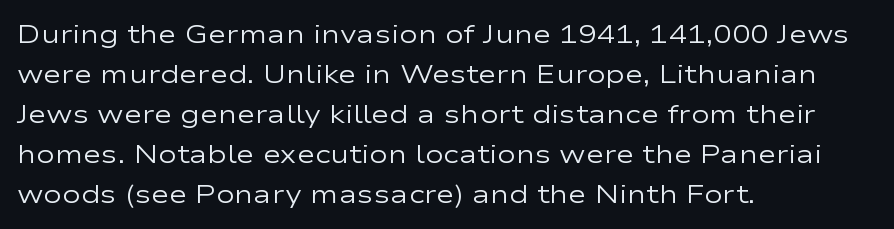
The area under the type is left untouched. A typesetter would mark this as roman, not italic. What's the leading like? Ordinary, nothing unusual. A typesetter would call this zero additional tracking. Which margin do the lines hug? The left one — the right edge is uneven. The cut favours lightness, reaching ordinary text weight at its darkest.
